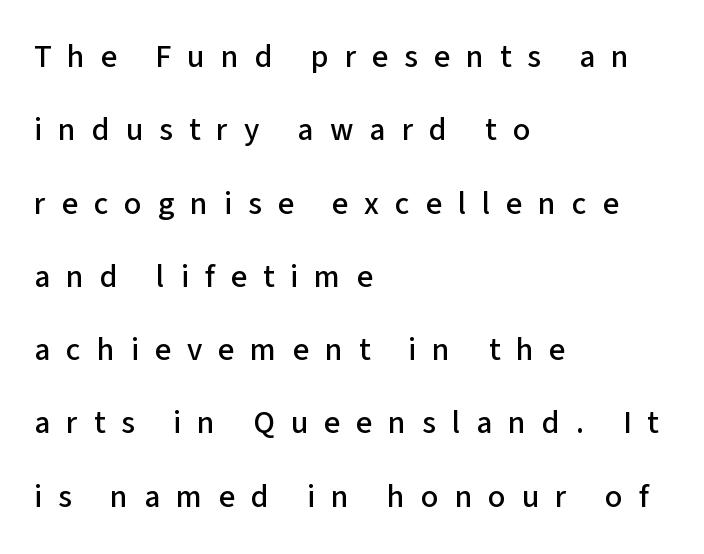
Unlike italic type, these characters show no tilt at all. Anything drawn beneath the words? Only blank space. Think of a printed novel: that variable character pitch is what you see here. The passage shown is typeset with a sans-serif family. The line-height multiplier appears high, well above default.
